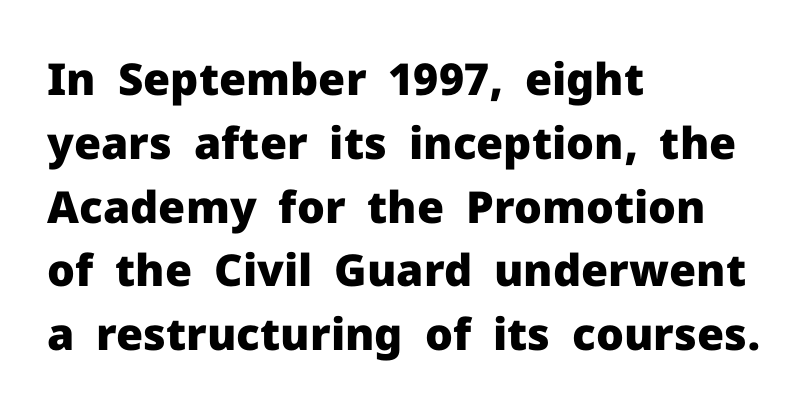
Q: Is the text bold? A: Yes.
Q: Is the text italic (slanted)? A: No, it is upright.
Q: Is the typeface a serif or a sans-serif typeface? A: Sans-serif.
Q: Is the text underlined? A: No.
Q: How is the paragraph aligned? A: Left-aligned.
Q: Is the spacing between letters normal or unusually wide? A: Normal.
Q: Is the spacing between lines tight, normal or loose? A: Normal.
Q: Width (condensed, normal, or wide)? A: Normal.
Q: Stroke contrast? A: Low.
Q: x-height? A: Medium.
Q: Monospaced? A: No.
